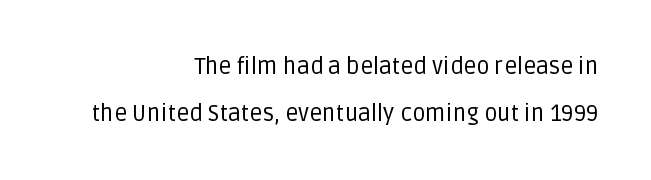
The image shows 23 px text type, upright; set right-aligned, loose line spacing (2.03x), normal letter spacing, not underlined.
